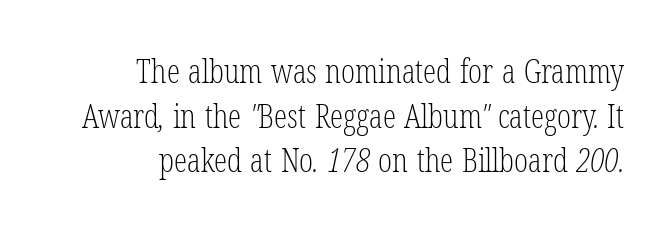
Q: Is the text bold? A: No.
Q: Is the typeface a serif or a sans-serif typeface? A: Serif.
Q: Is the text underlined? A: No.
Q: How is the paragraph aligned? A: Right-aligned.
Q: Is the spacing between letters normal or unusually wide? A: Normal.
Q: Is the spacing between lines tight, normal or loose? A: Normal.
Q: Width (condensed, normal, or wide)? A: Condensed.
Q: Stroke contrast? A: Low.
Q: x-height? A: Medium.
Q: Monospaced? A: No.
